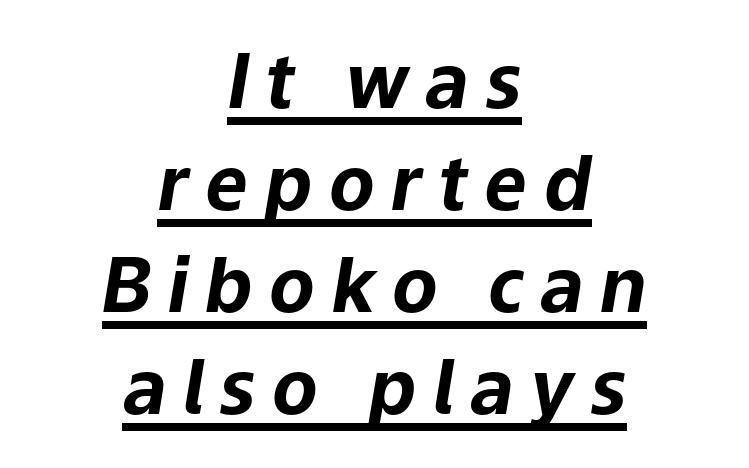
Q: Is the text bold? A: Yes.
Q: Is the text italic (slanted)? A: Yes, it leans right by about 9 degrees.
Q: Is the text underlined? A: Yes.
Q: How is the paragraph aligned? A: Centered.
Q: Is the spacing between letters normal or unusually wide? A: Unusually wide.
Q: Is the spacing between lines tight, normal or loose? A: Normal.
Q: Width (condensed, normal, or wide)? A: Normal.
Q: Stroke contrast? A: Low.
Q: x-height? A: Medium.
Q: Monospaced? A: No.
